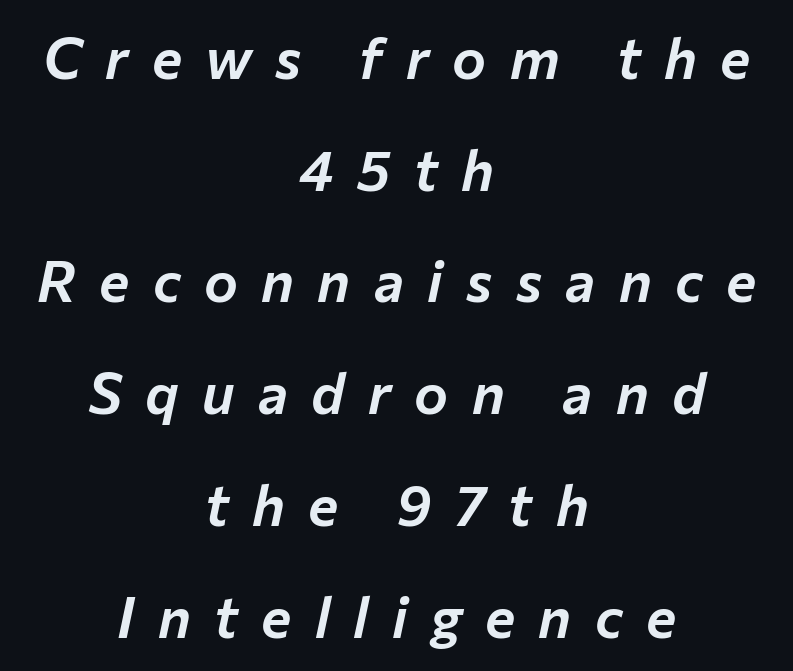
The image shows 57 px text type, italic (leaning right); set centered, loose line spacing (1.96x), unusually wide letter spacing (+0.41 em), not underlined; low stroke contrast and a medium x-height.
